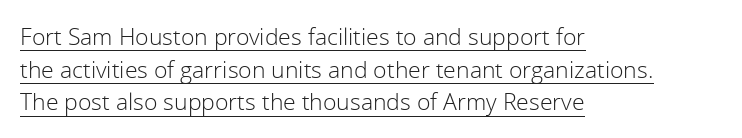
Q: Is the text bold? A: No.
Q: Is the text italic (slanted)? A: No, it is upright.
Q: Is the text underlined? A: Yes.
Q: How is the paragraph aligned? A: Left-aligned.
Q: Is the spacing between letters normal or unusually wide? A: Normal.
Q: Is the spacing between lines tight, normal or loose? A: Normal.
